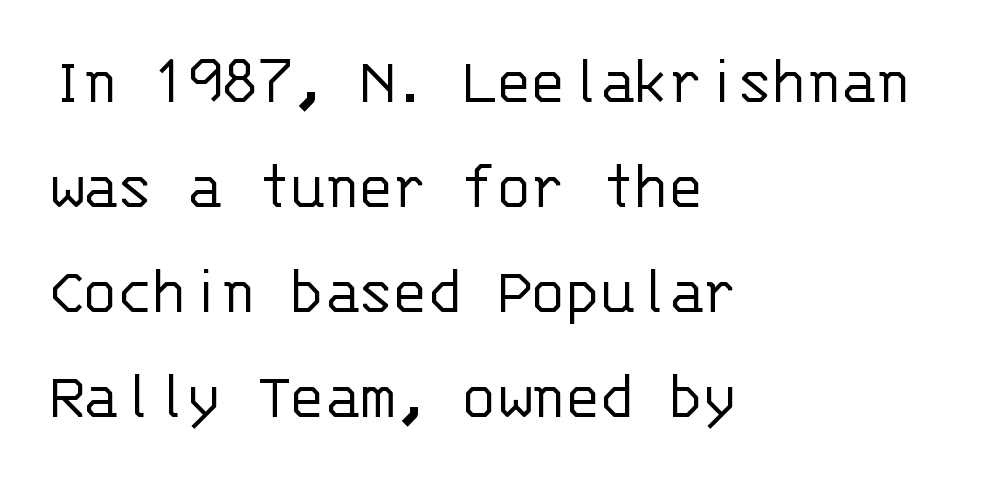
Counters stay open thanks to moderate or lighter strokes. Line beginnings align vertically; line endings do not. Clear beneath every line of the passage. This sample uses plain, unmodified letter spacing. Classification — sans serif. You could count columns in this text — the font is strictly monospaced.
